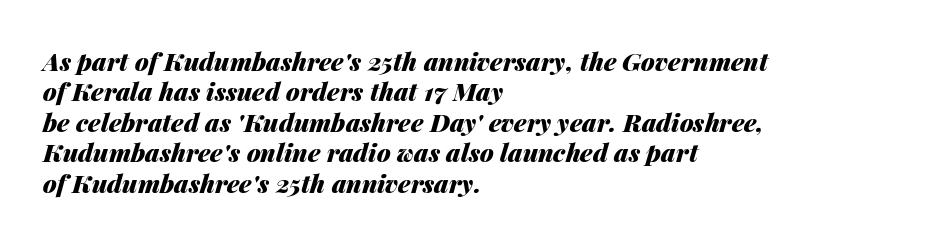
{"italic": "yes", "lean": "right", "slant_degrees": 14, "bold": "yes", "underline": "no", "align": "left", "line_spacing_ratio": 1.22, "letter_spacing": "normal", "letter_spacing_em": 0.0, "glyph_px": 25}
